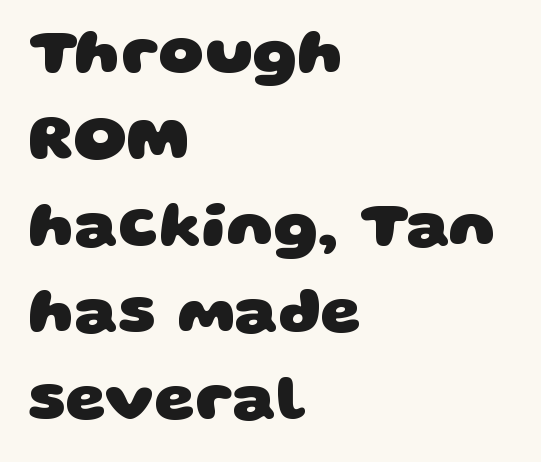
{"serif": "no", "bold": "yes", "weight": "heavy", "width": "wide", "stroke_contrast": "low", "x_height": "large", "monospaced": "no", "underline": "no", "align": "left", "line_spacing": "normal", "line_spacing_ratio": 1.35, "letter_spacing": "normal", "letter_spacing_em": 0.0, "glyph_px": 64}
